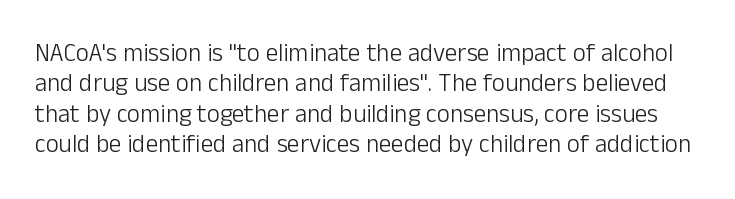
Is the type heavy? It reads as light-to-regular instead. Tracking here is standard; glyphs follow each other at the usual distance. Letters rest on an invisible, unmarked baseline. The axis of the letterforms is exactly vertical.
